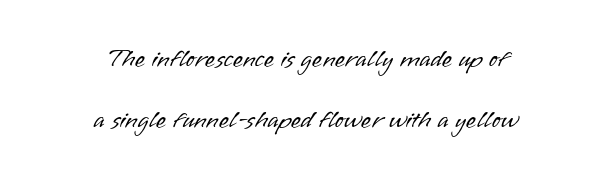
Words appear dense and cohesive because spacing is normal. Clear beneath every line of the passage. A quiet, ordinary-to-light weight characterises the typeface.
